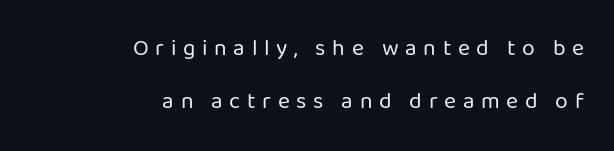
{"italic": "no", "bold": "no", "underline": "no", "align": "right", "line_spacing": "loose", "line_spacing_ratio": 2.3, "letter_spacing": "wide", "letter_spacing_em": 0.29, "glyph_px": 23}
